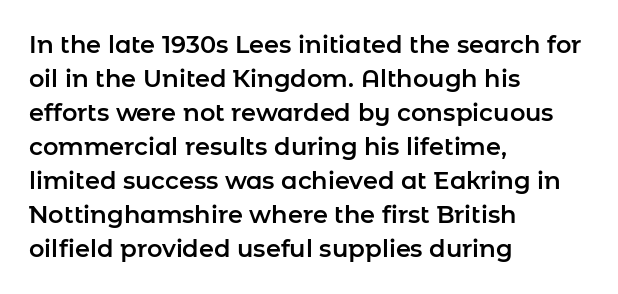
The image shows 24 px text type, upright; set left-aligned, normal line spacing (1.42x), normal letter spacing, not underlined.
